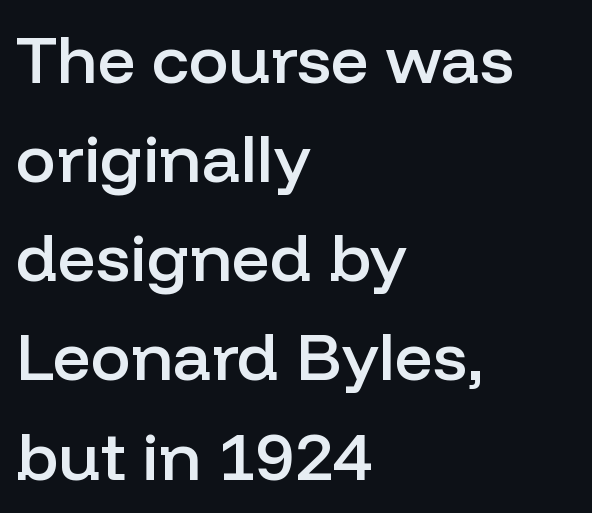
Q: Is the text bold? A: Semi-bold.
Q: Is the text italic (slanted)? A: No, it is upright.
Q: Is the typeface a serif or a sans-serif typeface? A: Sans-serif.
Q: Is the text underlined? A: No.
Q: How is the paragraph aligned? A: Left-aligned.
Q: Is the spacing between letters normal or unusually wide? A: Normal.
Q: Is the spacing between lines tight, normal or loose? A: Normal.
Q: Width (condensed, normal, or wide)? A: Normal.
Q: Stroke contrast? A: Low.
Q: x-height? A: Medium.
Q: Monospaced? A: No.
